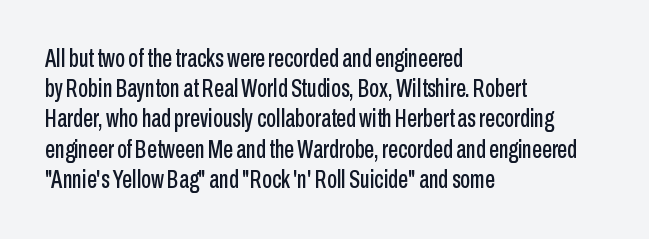
Standard letterfit; no display-style spreading of the glyphs. A typesetter would mark this as roman, not italic. Does the copy run flush right? No — it runs flush left. Words float on clear page, feet unadorned.
